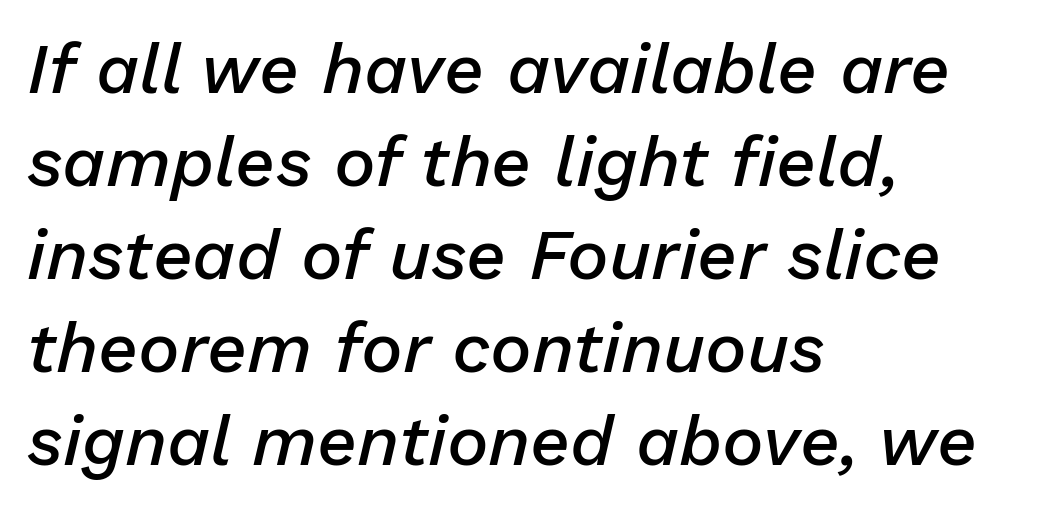
{"italic": "yes", "lean": "right", "slant_degrees": 13, "bold": "semi", "weight": "semibold", "width": "normal", "stroke_contrast": "low", "x_height": "medium", "monospaced": "no", "underline": "no", "align": "left", "line_spacing": "normal", "line_spacing_ratio": 1.33, "letter_spacing": "normal", "letter_spacing_em": 0.0, "glyph_px": 70}
